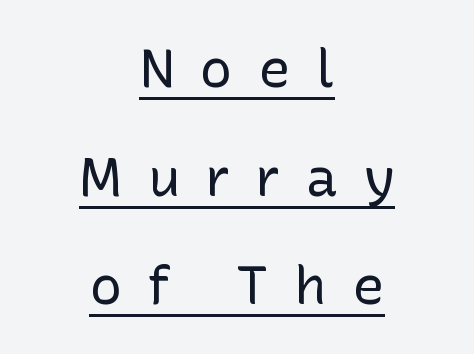
{"serif": "no", "italic": "no", "bold": "no", "weight": "regular", "width": "normal", "stroke_contrast": "low", "x_height": "medium", "monospaced": "no", "underline": "yes", "align": "center", "line_spacing": "loose", "line_spacing_ratio": 2.01, "letter_spacing": "wide", "letter_spacing_em": 0.47, "glyph_px": 54}
